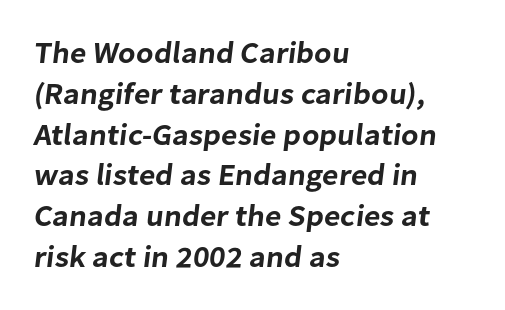
{"serif": "no", "width": "normal", "stroke_contrast": "low", "x_height": "medium", "monospaced": "no", "underline": "no", "align": "left", "line_spacing": "normal", "line_spacing_ratio": 1.36, "letter_spacing": "normal", "letter_spacing_em": 0.0, "glyph_px": 30}
